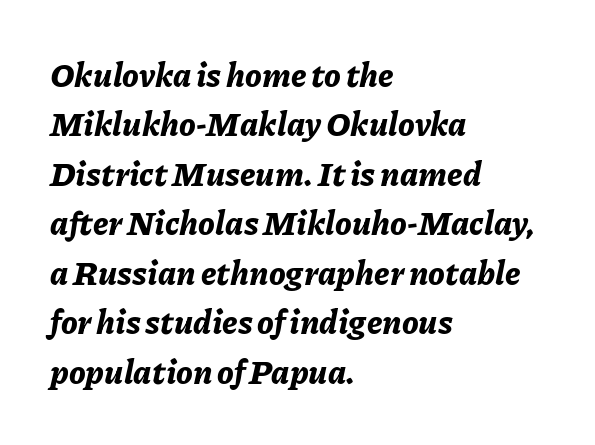
These lines were composed using italics. Spacing verdict: proportional, widths tailored to each character. Compared with an ordinary text face, these strokes are far heavier — a full bold. You could call the tracking neutral — neither tight nor loose. Type without underlining. In terms of leading, this rendering sits right in the middle.
